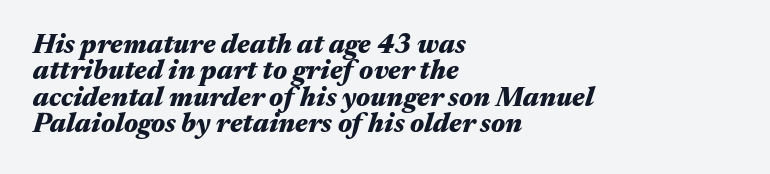
The image shows 27 px bold type, italic (leaning right); set left-aligned, tight line spacing (0.98x), normal letter spacing, not underlined.
